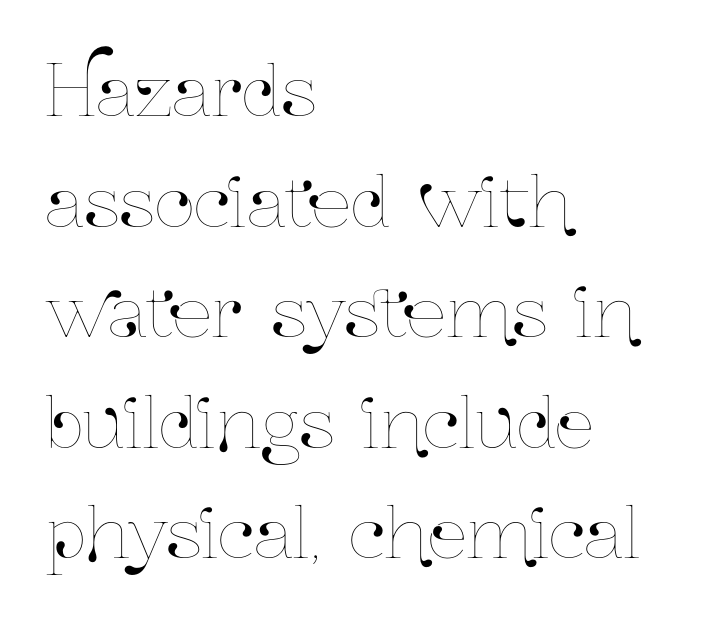
{"italic": "no", "width": "condensed", "stroke_contrast": "low", "x_height": "medium", "monospaced": "no", "underline": "no", "align": "left", "line_spacing": "normal", "line_spacing_ratio": 1.58, "letter_spacing": "normal", "letter_spacing_em": 0.0, "glyph_px": 70}
